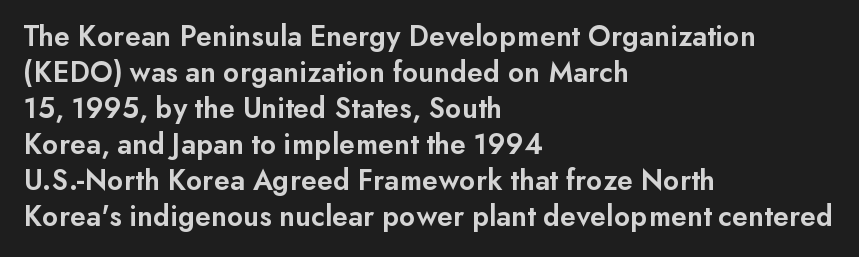
The tracking reads as untouched default to a designer's eye. The zone under the glyphs is completely vacant. Note the varied advance widths — an 'i' is clearly narrower than an 'm'. Line beginnings align vertically; line endings do not. A fair bit of extra ink — the face is semibold, not bold.
